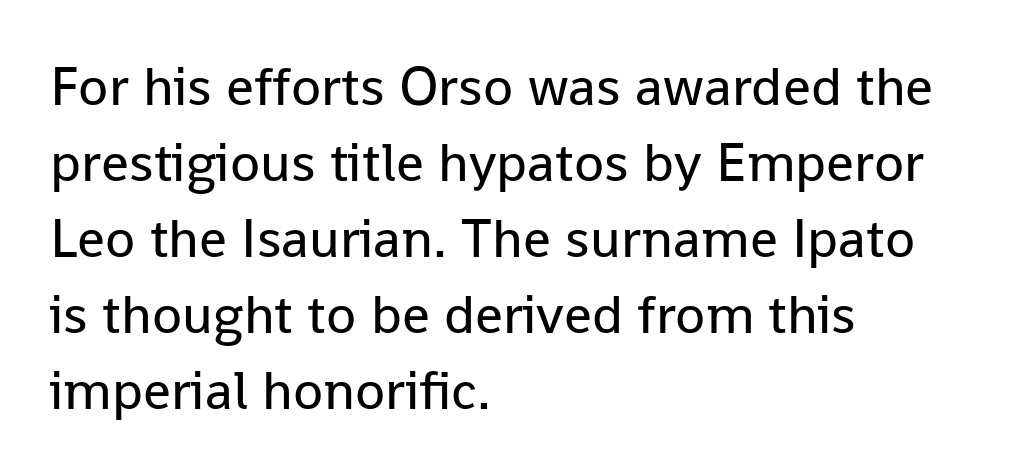
The image shows 55 px regular-weight sans-serif type, upright; set left-aligned, normal line spacing (1.38x), normal letter spacing, not underlined; low stroke contrast and a medium x-height.
